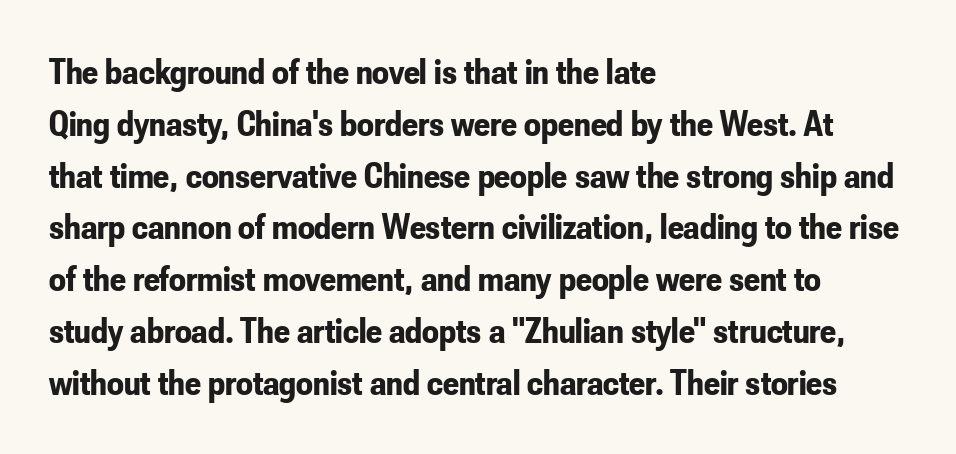
Q: Is the text bold? A: Yes.
Q: Is the text italic (slanted)? A: No, it is upright.
Q: Is the typeface a serif or a sans-serif typeface? A: Sans-serif.
Q: Is the text underlined? A: No.
Q: How is the paragraph aligned? A: Left-aligned.
Q: Is the spacing between letters normal or unusually wide? A: Normal.
Q: Is the spacing between lines tight, normal or loose? A: Normal.
Q: Width (condensed, normal, or wide)? A: Condensed.
Q: Stroke contrast? A: Low.
Q: x-height? A: Small.
Q: Monospaced? A: No.
